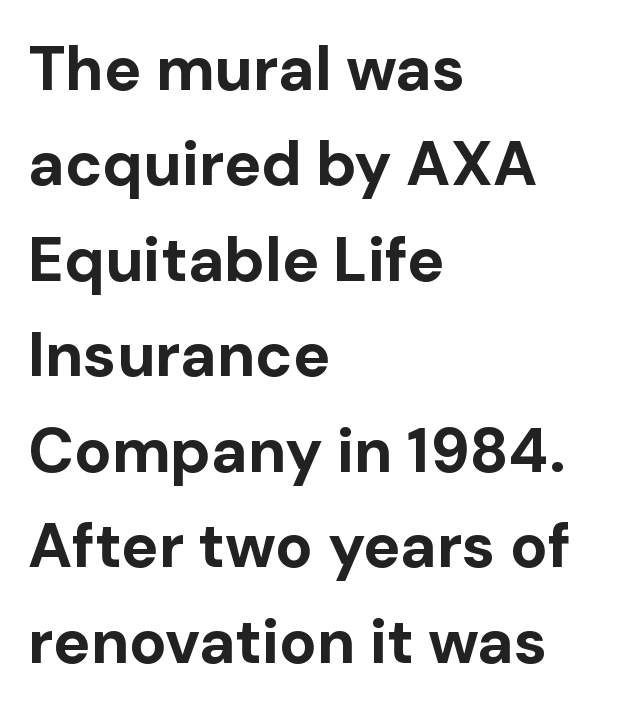
Q: Is the text bold? A: Yes.
Q: Is the text italic (slanted)? A: No, it is upright.
Q: Is the typeface a serif or a sans-serif typeface? A: Sans-serif.
Q: Is the text underlined? A: No.
Q: How is the paragraph aligned? A: Left-aligned.
Q: Is the spacing between letters normal or unusually wide? A: Normal.
Q: Is the spacing between lines tight, normal or loose? A: Normal.
Q: Width (condensed, normal, or wide)? A: Normal.
Q: Stroke contrast? A: Low.
Q: x-height? A: Medium.
Q: Monospaced? A: No.
